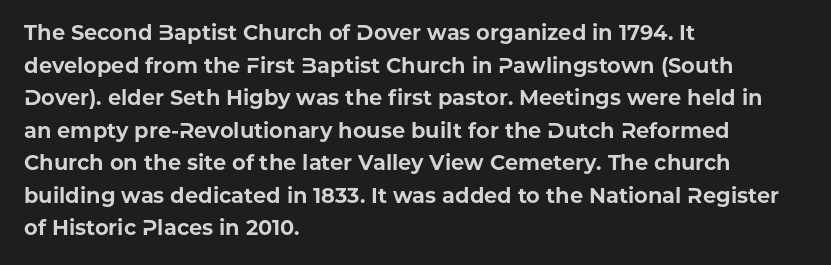
Q: Is the text bold? A: Yes.
Q: Is the text italic (slanted)? A: No, it is upright.
Q: Is the text underlined? A: No.
Q: How is the paragraph aligned? A: Left-aligned.
Q: Is the spacing between letters normal or unusually wide? A: Normal.
Q: Is the spacing between lines tight, normal or loose? A: Normal.
